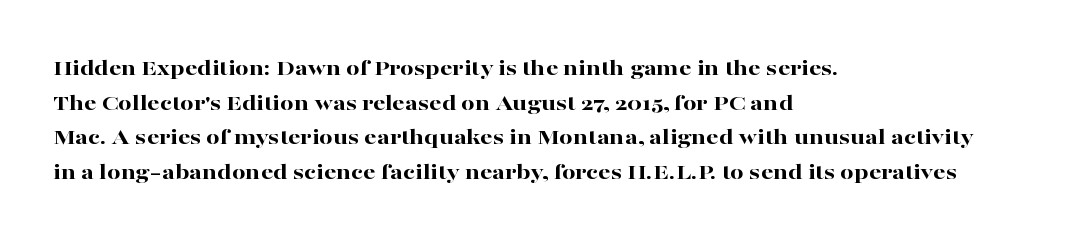
Rule under the text: the space is simply empty. Nothing unusual about the tracking: characters are spaced as the font intends. Leading: standard. This sample uses an upright cut, with every glyph sitting square on the baseline. Set as a true bold cut, around the 700 mark. Line beginnings align vertically; line endings do not.
